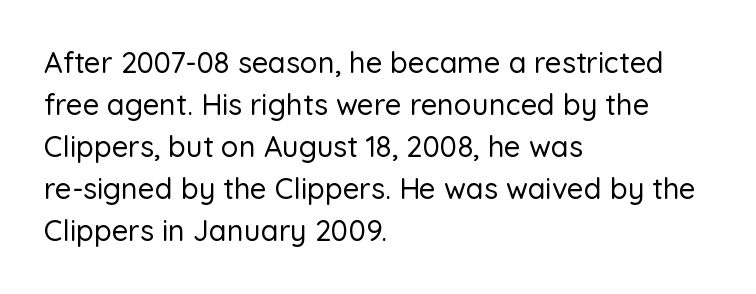
{"serif": "no", "italic": "no", "width": "normal", "stroke_contrast": "low", "x_height": "medium", "monospaced": "no", "underline": "no", "align": "left", "line_spacing": "normal", "line_spacing_ratio": 1.45, "letter_spacing": "normal", "letter_spacing_em": 0.0, "glyph_px": 29}
